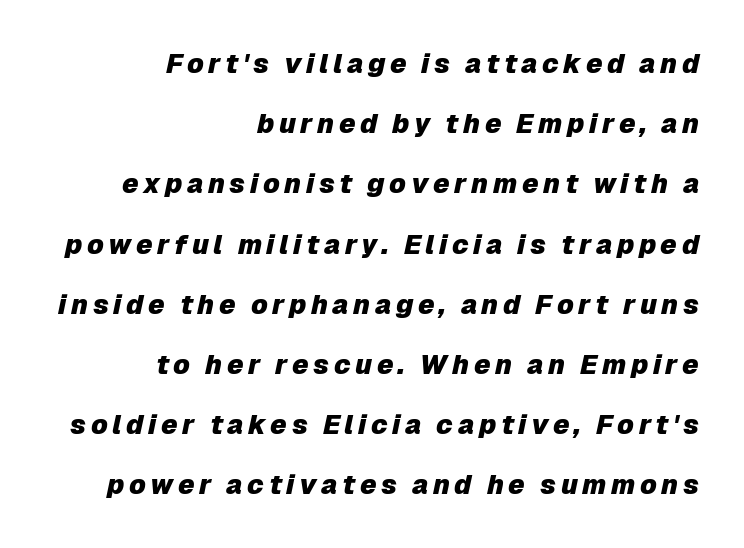
{"italic": "yes", "lean": "right", "slant_degrees": 12, "bold": "yes", "underline": "no", "align": "right", "line_spacing": "loose", "line_spacing_ratio": 2.23, "glyph_px": 27}
